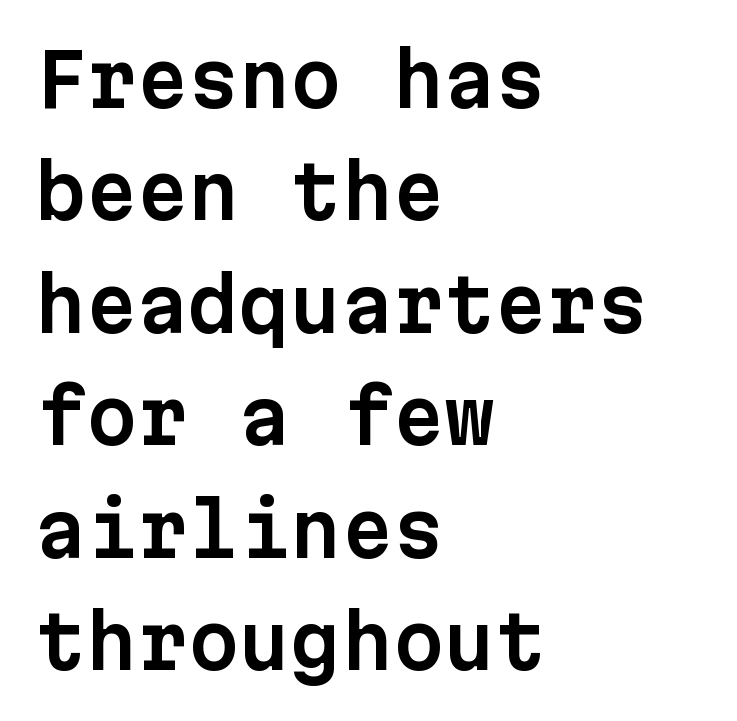
Nope, not italic — everything's standing straight. The rendering uses typewriter-style spacing with identical character cells. Does extra space separate the letters? No, they use regular spacing. Serifs: no, the terminals of the letterforms are clean.
